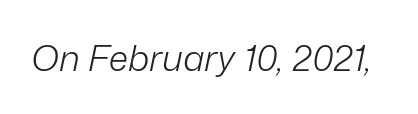
The passage shown is typed in a proportional face where columns would drift. This sample uses an oblique cut, with every glyph tilted off the vertical. The tracking reads as untouched default to a designer's eye. Nobody drew a line under any word here.
